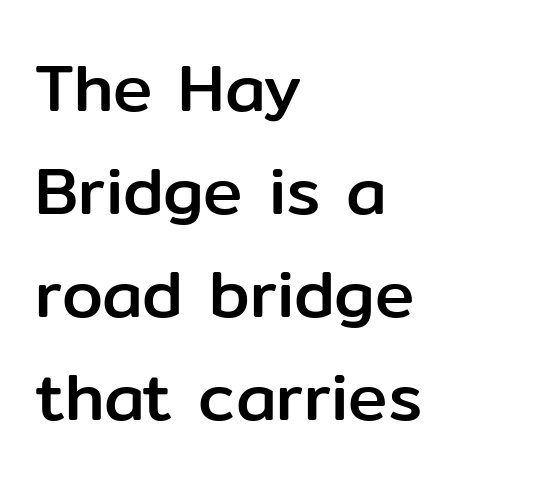
The image shows 66 px sans-serif type, upright; set left-aligned, normal line spacing (1.56x), normal letter spacing, not underlined; low stroke contrast and a medium x-height.
